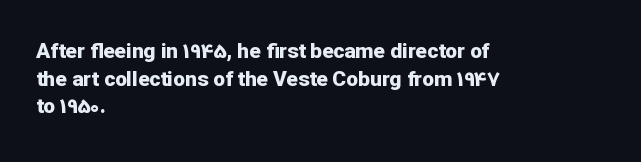
Q: Is the text bold? A: Yes.
Q: Is the text italic (slanted)? A: No, it is upright.
Q: Is the text underlined? A: No.
Q: How is the paragraph aligned? A: Left-aligned.
Q: Is the spacing between letters normal or unusually wide? A: Normal.
Q: Is the spacing between lines tight, normal or loose? A: Normal.
